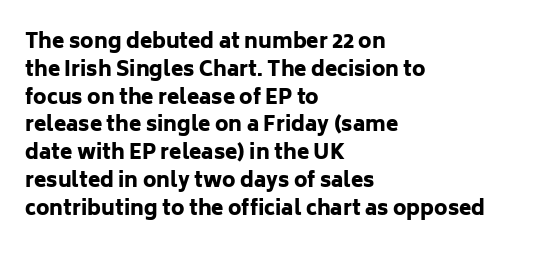
Is there any slant? The stems are plumb. Notice how thick the strokes are: this is what a full bold looks like. The vertical gap from one line to the next is medium. Leftover space on each line is placed entirely after the last word. The zone under the glyphs is completely vacant.
